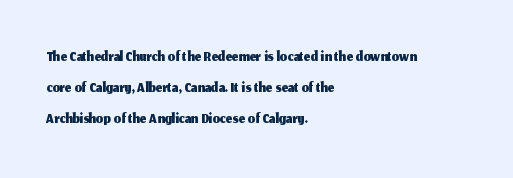
The image shows 23 px text type, upright; set left-aligned, normal line spacing (1.34x), normal letter spacing, not underlined.
